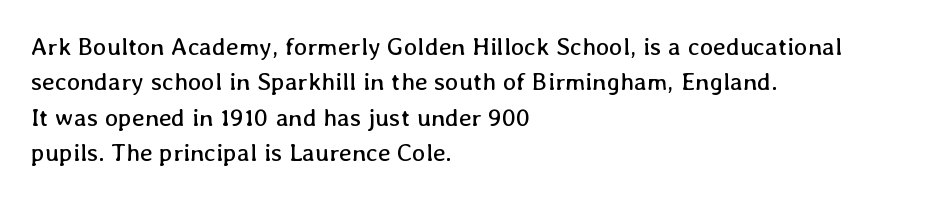
Plain, unruled lines of type. Is the type heavy? It reads as light-to-regular instead. Interline gaps are of average width in this sample. In terms of posture, this sample is upright. These lines are set flush left with a ragged right edge. Nothing unusual about the tracking: characters are spaced as the font intends.
